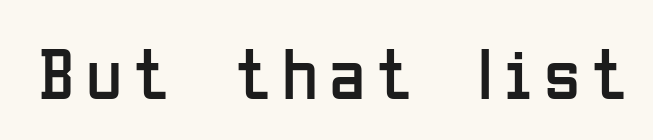
Q: Is the text bold? A: No.
Q: Is the text italic (slanted)? A: No, it is upright.
Q: Is the typeface a serif or a sans-serif typeface? A: Sans-serif.
Q: Is the text underlined? A: No.
Q: Width (condensed, normal, or wide)? A: Condensed.
Q: Stroke contrast? A: Low.
Q: x-height? A: Medium.
Q: Monospaced? A: No.
